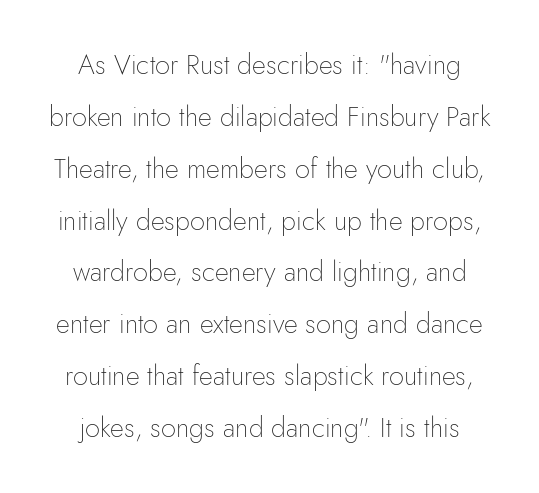
{"italic": "no", "bold": "no", "underline": "no", "line_spacing": "loose", "line_spacing_ratio": 1.92, "letter_spacing": "normal", "letter_spacing_em": 0.0, "glyph_px": 27}
